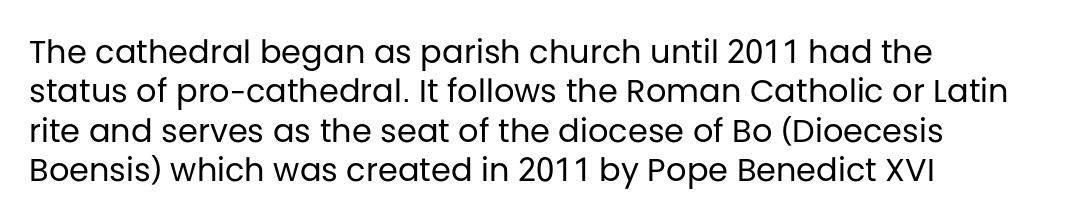
The image shows 32 px regular-weight sans-serif type, upright; set left-aligned, line spacing 1.23x, normal letter spacing, not underlined; low stroke contrast and a large x-height.
